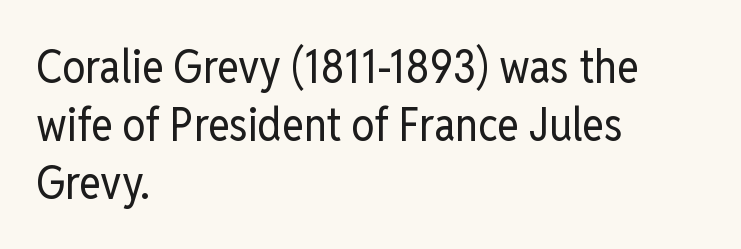
The line-height multiplier appears to be the usual default. Tall strokes in this sample are plumb rather than angled. A bare baseline throughout the passage. Nothing heavy about these letters — not bold at all. This rendering uses left alignment, leaving the right contour irregular.
